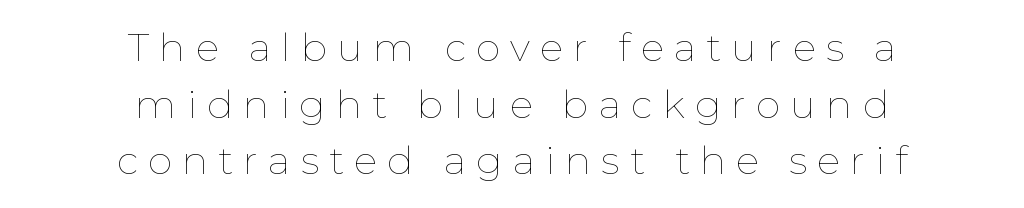
The image shows 39 px thin type, upright; set centered, normal line spacing (1.45x), unusually wide letter spacing (+0.26 em), not underlined; low stroke contrast and a medium x-height.
